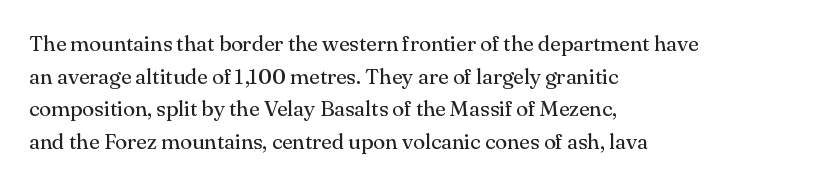
The image shows 22 px text type, upright; set left-aligned, normal line spacing (1.48x), normal letter spacing, not underlined.
